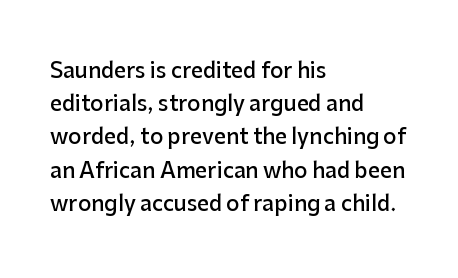
The image shows 21 px text type, upright; set left-aligned, normal line spacing (1.58x), normal letter spacing, not underlined.
